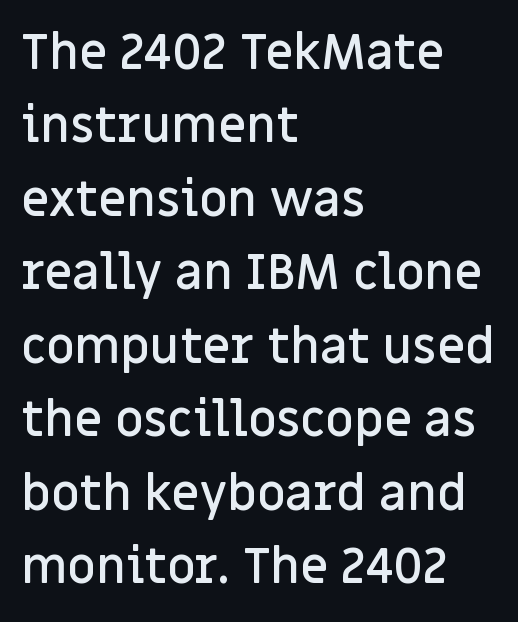
{"serif": "no", "italic": "no", "bold": "semi", "weight": "semibold", "width": "normal", "stroke_contrast": "low", "x_height": "large", "monospaced": "no", "underline": "no", "align": "left", "line_spacing": "normal", "line_spacing_ratio": 1.5, "letter_spacing": "normal", "letter_spacing_em": 0.0, "glyph_px": 49}
